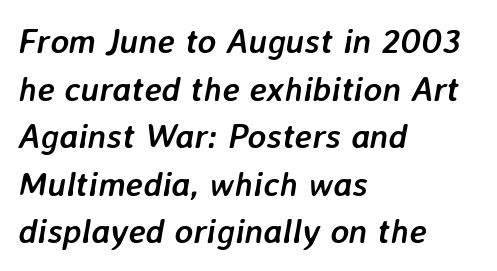
Q: Is the text bold? A: Yes.
Q: Is the text italic (slanted)? A: Yes, it leans right by about 7 degrees.
Q: Is the text underlined? A: No.
Q: How is the paragraph aligned? A: Left-aligned.
Q: Is the spacing between letters normal or unusually wide? A: Normal.
Q: Is the spacing between lines tight, normal or loose? A: Normal.
Q: Width (condensed, normal, or wide)? A: Normal.
Q: Stroke contrast? A: Low.
Q: x-height? A: Medium.
Q: Monospaced? A: No.
